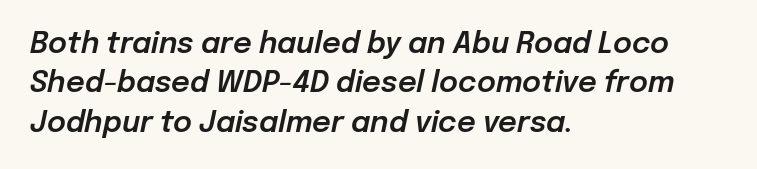
Glyph-to-glyph distance matches everyday printed text. Summary of vertical rhythm: regular, with standard interline spacing. Looking at the ascenders, they clearly lean. These lines stack with their left ends in a neat column. Note the varied advance widths — an 'i' is clearly narrower than an 'm'. Clear beneath every line of the passage.
